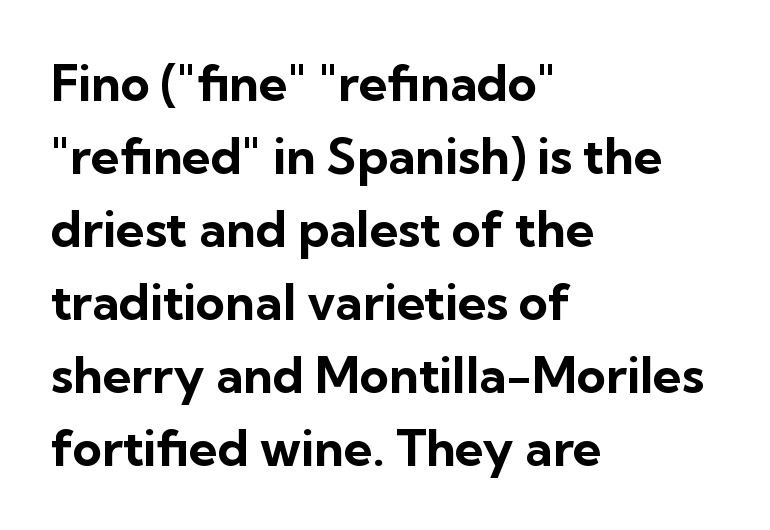
The image shows 50 px bold sans-serif type, upright; set left-aligned, normal line spacing (1.46x), normal letter spacing, not underlined; low stroke contrast and a medium x-height.
